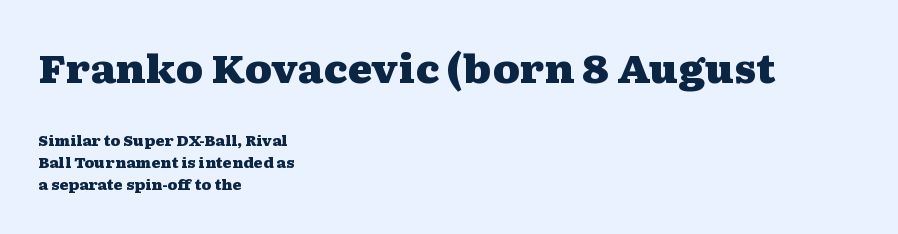
{"serif": "yes", "italic": "no", "bold": "yes", "weight": "heavy", "width": "wide", "stroke_contrast": "medium", "x_height": "medium", "monospaced": "no", "underline": "no", "align": "left", "line_spacing": "normal", "line_spacing_ratio": 1.59, "letter_spacing": "normal", "letter_spacing_em": 0.0, "larger_block": "first", "size_ratio": 2.71, "glyph_px": 38}
